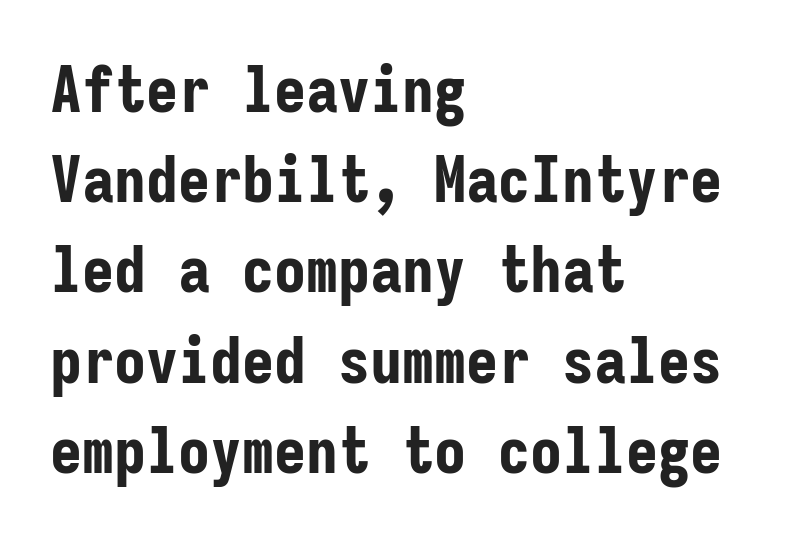
The image shows 64 px bold, condensed sans-serif type, upright, monospaced; set left-aligned, normal line spacing (1.41x), normal letter spacing, not underlined; low stroke contrast and a medium x-height.
